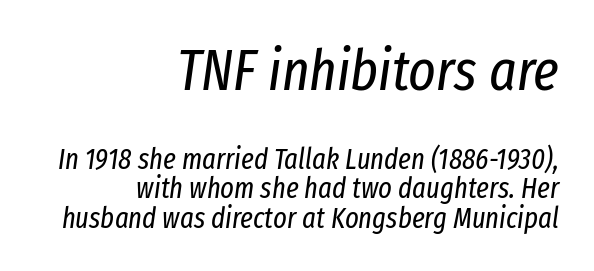
The image shows 58 px regular-weight, condensed type, italic (leaning right); set right-aligned, tight line spacing (1.02x), normal letter spacing, not underlined; the first (top) block is 2.0x larger; low stroke contrast and a medium x-height.
